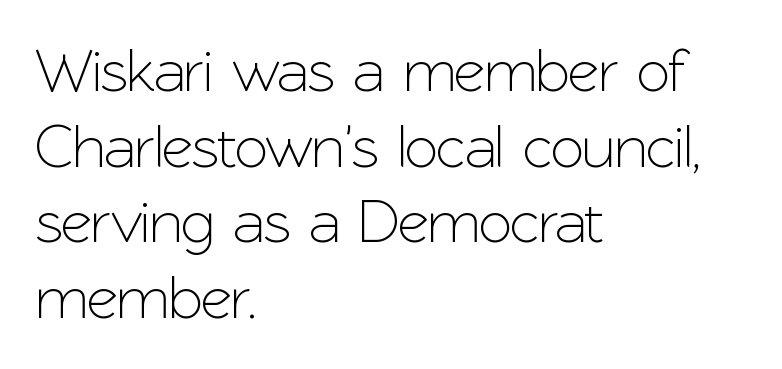
{"serif": "no", "italic": "no", "width": "normal", "stroke_contrast": "low", "x_height": "medium", "monospaced": "no", "underline": "no", "align": "left", "line_spacing_ratio": 1.24, "letter_spacing": "normal", "letter_spacing_em": 0.0, "glyph_px": 61}
